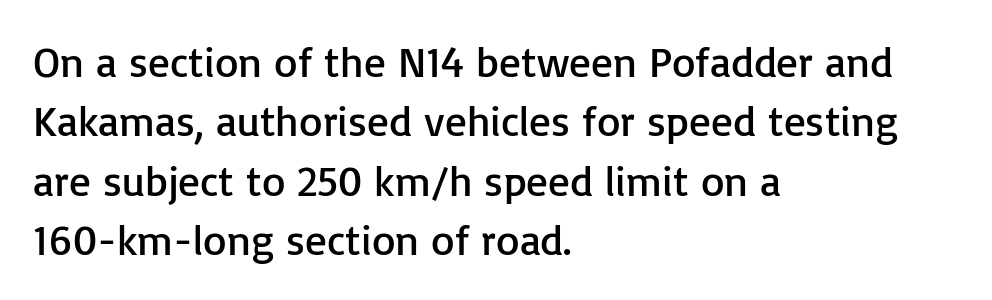
{"serif": "no", "italic": "no", "bold": "no", "weight": "regular", "width": "normal", "stroke_contrast": "low", "x_height": "medium", "monospaced": "no", "underline": "no", "align": "left", "line_spacing": "normal", "line_spacing_ratio": 1.38, "letter_spacing": "normal", "letter_spacing_em": 0.0, "glyph_px": 43}
